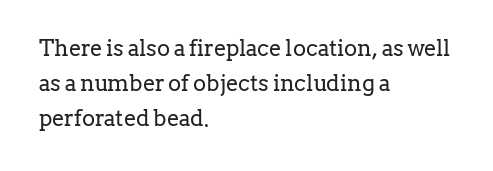
The image shows 22 px text type, upright; set left-aligned, normal line spacing (1.59x), normal letter spacing, not underlined.
